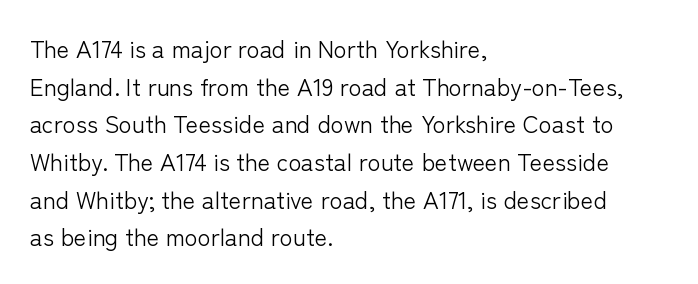
Q: Is the text bold? A: No.
Q: Is the text italic (slanted)? A: No, it is upright.
Q: Is the text underlined? A: No.
Q: How is the paragraph aligned? A: Left-aligned.
Q: Is the spacing between letters normal or unusually wide? A: Normal.
Q: Is the spacing between lines tight, normal or loose? A: Normal.
